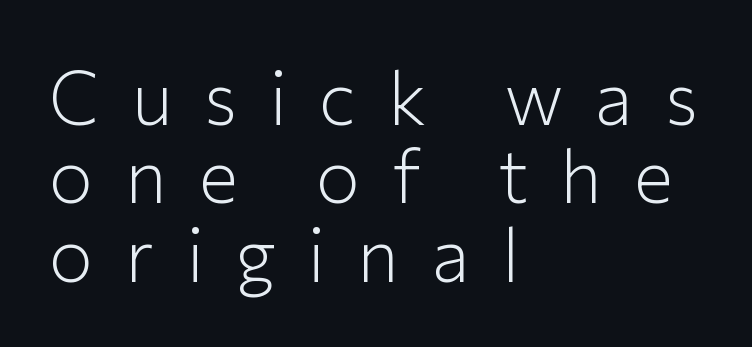
{"serif": "no", "italic": "no", "bold": "no", "weight": "light", "width": "normal", "stroke_contrast": "low", "x_height": "medium", "monospaced": "no", "underline": "no", "align": "left", "line_spacing": "tight", "line_spacing_ratio": 1.06, "letter_spacing": "wide", "letter_spacing_em": 0.43, "glyph_px": 74}
